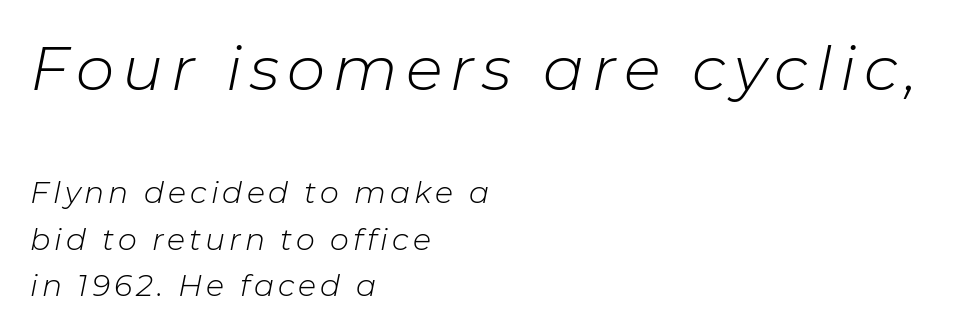
{"italic": "yes", "lean": "right", "slant_degrees": 11, "bold": "no", "weight": "light", "width": "normal", "stroke_contrast": "low", "x_height": "medium", "monospaced": "no", "underline": "no", "align": "left", "line_spacing": "normal", "line_spacing_ratio": 1.55, "larger_block": "first", "size_ratio": 2.03, "glyph_px": 61}
